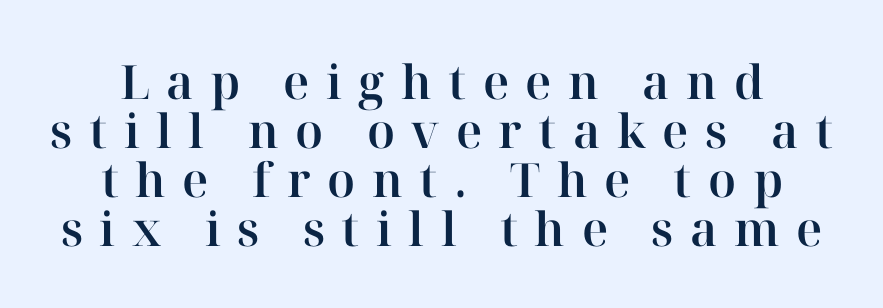
This sample has the flowing, uneven cadence of proportional lettering. Loose tracking; the words dissolve into strings of separated letters. Lines of text with bare space underneath. Italic? Not at all — the glyphs are vertical. This sample trades vertical openness for compactness between lines.
